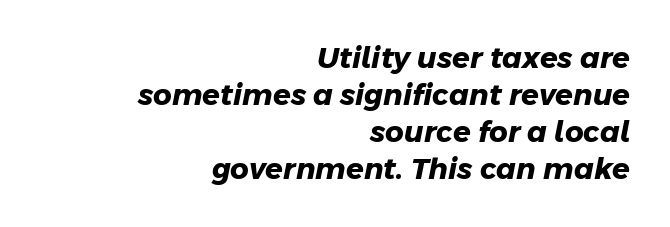
{"serif": "no", "bold": "yes", "weight": "heavy", "width": "normal", "stroke_contrast": "low", "x_height": "medium", "monospaced": "no", "underline": "no", "align": "right", "line_spacing": "normal", "line_spacing_ratio": 1.28, "letter_spacing": "normal", "letter_spacing_em": 0.0, "glyph_px": 29}
